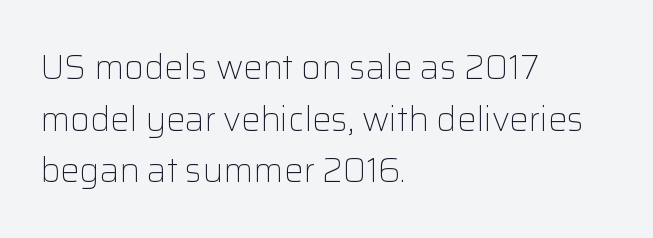
{"serif": "no", "italic": "no", "bold": "no", "weight": "light", "width": "normal", "stroke_contrast": "low", "x_height": "medium", "monospaced": "no", "underline": "no", "align": "left", "line_spacing": "normal", "line_spacing_ratio": 1.52, "letter_spacing": "normal", "letter_spacing_em": 0.0, "glyph_px": 34}
